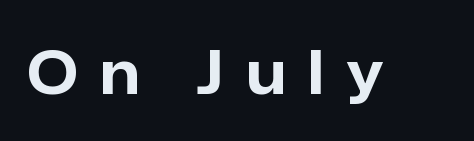
The image shows 61 px bold sans-serif type, upright; set unusually wide letter spacing (+0.36 em), not underlined; low stroke contrast and a medium x-height.
